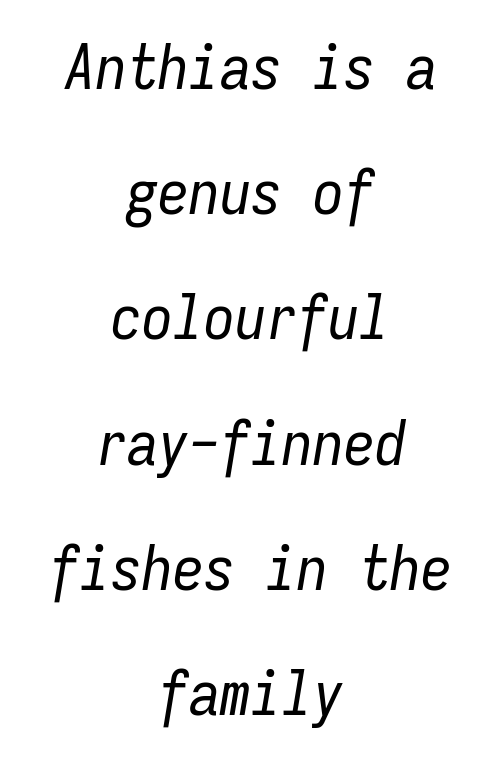
Slanted lettering throughout. You could call the tracking neutral — neither tight nor loose. No word sits above an underline. Interline gaps are noticeably wide in this sample.
